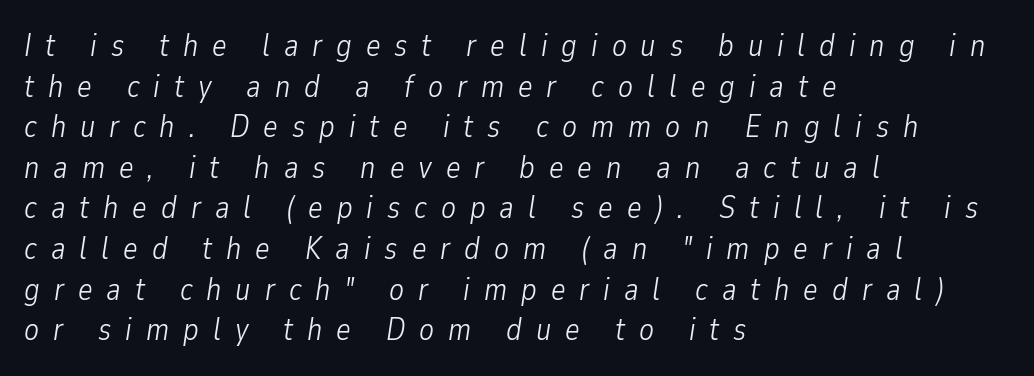
The image shows 31 px light, condensed type, italic (leaning right); set left-aligned, normal line spacing (1.31x), unusually wide letter spacing (+0.45 em), not underlined; low stroke contrast and a medium x-height.
